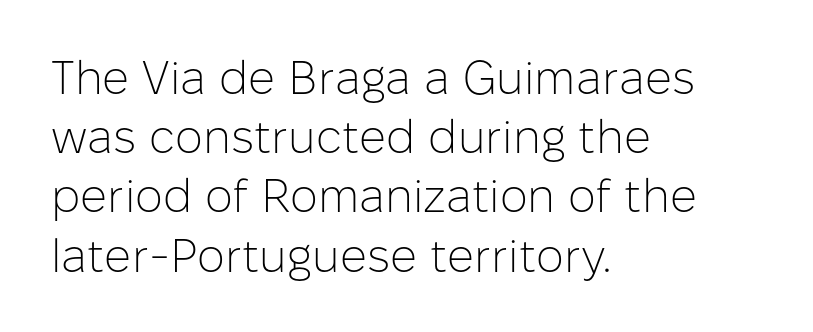
The letterforms sit at book weight or below. The letters advance in unequal steps, a hallmark of proportional type. Evenly set lines give the paragraph a standard silhouette. The type sits square on the baseline with zero lean. The type is set solid horizontally, with unmodified tracking. Font category for this specimen: sans-serif.
